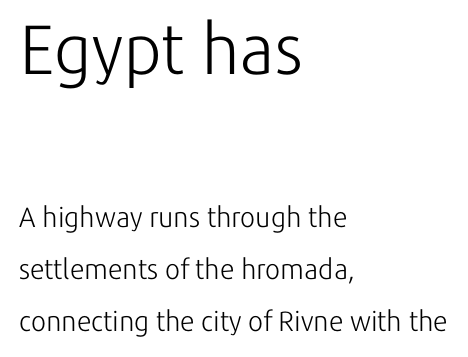
Q: Is the text bold? A: No.
Q: Is the text italic (slanted)? A: No, it is upright.
Q: Is the typeface a serif or a sans-serif typeface? A: Sans-serif.
Q: Is the text underlined? A: No.
Q: How is the paragraph aligned? A: Left-aligned.
Q: Is the spacing between letters normal or unusually wide? A: Normal.
Q: Which block of text is set in a larger size, the first (top) or the second (bottom)? A: The first (top) one.
Q: Width (condensed, normal, or wide)? A: Normal.
Q: Stroke contrast? A: Low.
Q: x-height? A: Medium.
Q: Monospaced? A: No.
